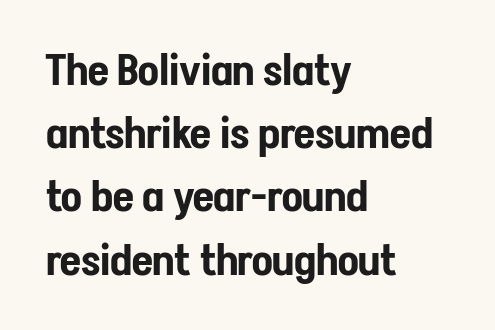
{"serif": "no", "italic": "no", "width": "condensed", "stroke_contrast": "low", "x_height": "medium", "monospaced": "no", "underline": "no", "align": "left", "line_spacing": "normal", "line_spacing_ratio": 1.47, "letter_spacing": "normal", "letter_spacing_em": 0.0, "glyph_px": 43}
